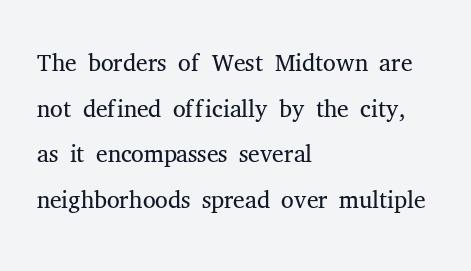
{"serif": "yes", "italic": "no", "bold": "no", "weight": "light", "width": "normal", "stroke_contrast": "medium", "x_height": "medium", "monospaced": "no", "underline": "no", "align": "left", "line_spacing": "normal", "line_spacing_ratio": 1.27, "letter_spacing": "normal", "letter_spacing_em": 0.0, "glyph_px": 36}
